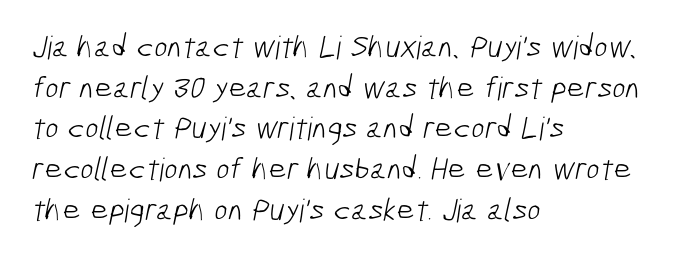
The image shows 32 px light, condensed sans-serif type; set left-aligned, normal line spacing (1.27x), normal letter spacing, not underlined; low stroke contrast and a medium x-height.
